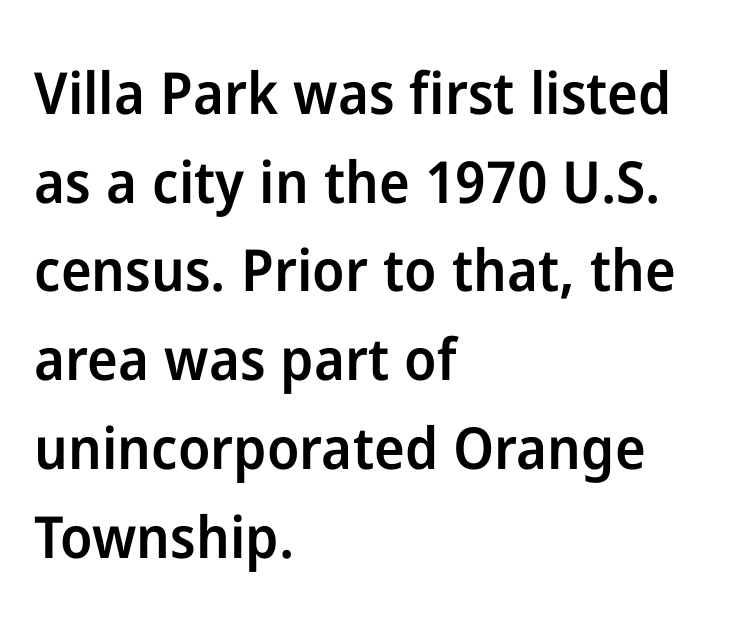
The image shows 58 px semibold sans-serif type, upright; set left-aligned, normal line spacing (1.53x), normal letter spacing, not underlined; low stroke contrast and a medium x-height.
